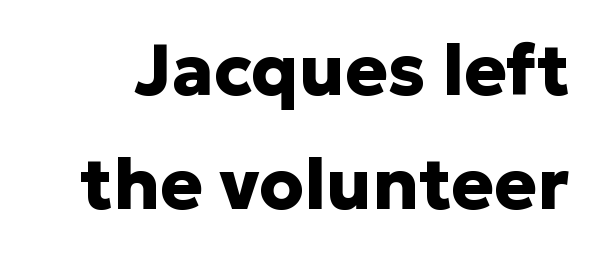
{"serif": "no", "italic": "no", "bold": "yes", "weight": "heavy", "width": "normal", "stroke_contrast": "low", "x_height": "medium", "monospaced": "no", "underline": "no", "line_spacing": "normal", "line_spacing_ratio": 1.61, "letter_spacing": "normal", "letter_spacing_em": 0.0, "glyph_px": 71}
